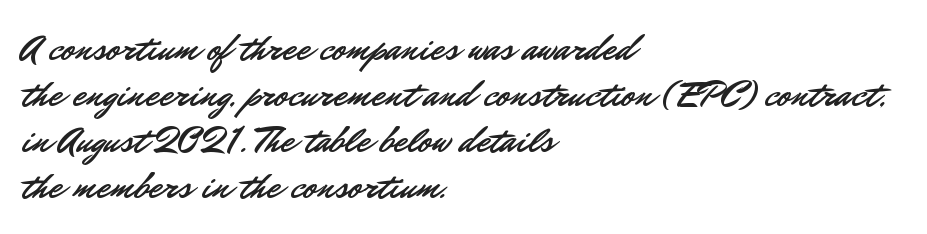
The typeface chosen for these lines omits serifs. What stands out about the letter spacing? Nothing — it is the standard amount. Leftover space on each line is placed entirely after the last word.
